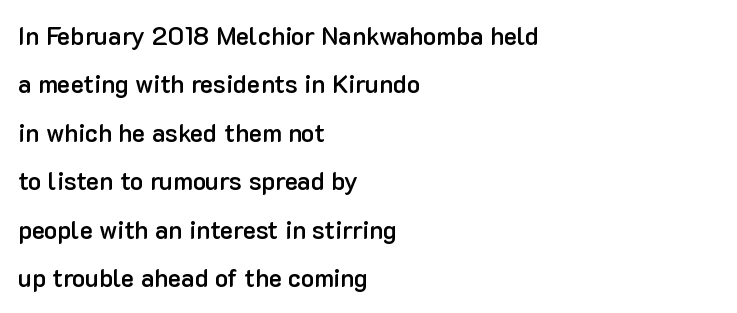
Airy leading. Typeset ragged right — the left edge is the straight one. Clear beneath every line of the passage. Compared with an ordinary text face, these strokes are moderately heavier — a semibold. Unlike italic type, these characters show no tilt at all.
